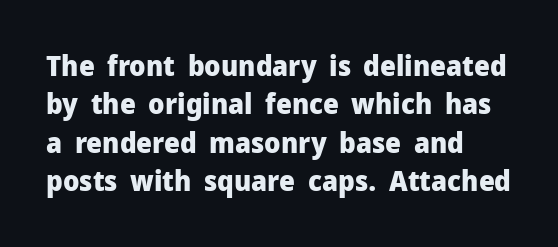
Q: Is the text bold? A: Yes.
Q: Is the text italic (slanted)? A: No, it is upright.
Q: Is the typeface a serif or a sans-serif typeface? A: Sans-serif.
Q: Is the text underlined? A: No.
Q: How is the paragraph aligned? A: Left-aligned.
Q: Is the spacing between letters normal or unusually wide? A: Normal.
Q: Is the spacing between lines tight, normal or loose? A: Normal.
Q: Width (condensed, normal, or wide)? A: Normal.
Q: Stroke contrast? A: Low.
Q: x-height? A: Medium.
Q: Monospaced? A: No.
